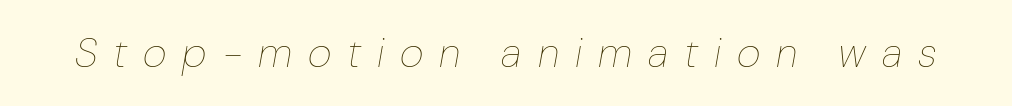
Stroke mass is kept to a normal reading level or below. The face used here is proportionally spaced, like ordinary book or web type. Substantial extra tracking has been applied to these lines. Lines of text with bare space underneath. Slanted lettering throughout.
